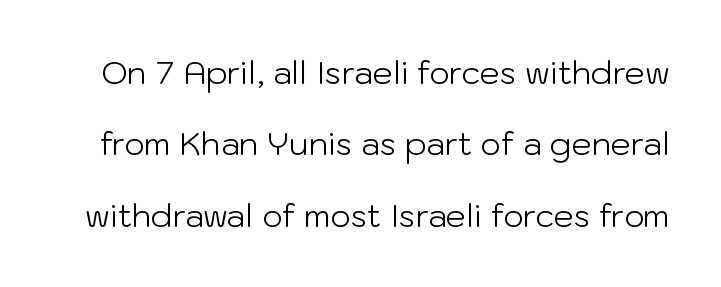
The image shows 32 px light sans-serif type, upright; set loose line spacing (2.23x), normal letter spacing, not underlined; low stroke contrast and a medium x-height.
